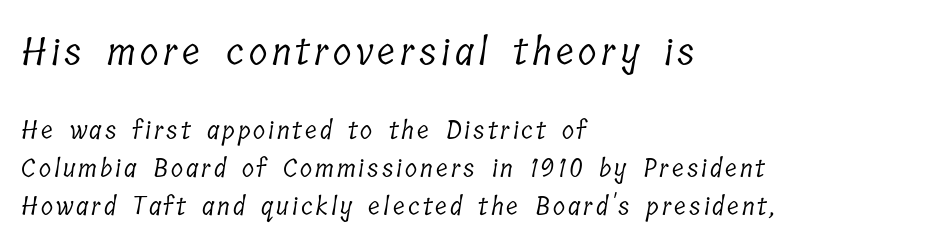
The image shows 38 px light, condensed serif type; set left-aligned, normal line spacing (1.53x), not underlined; the first (top) block is 1.52x larger; low stroke contrast and a medium x-height.
